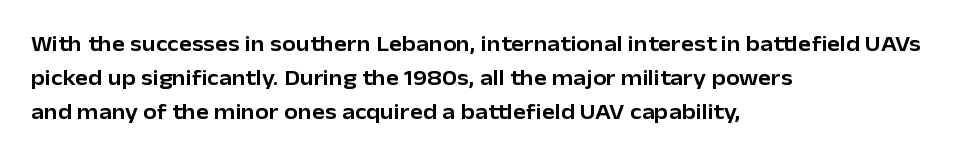
Q: Is the text italic (slanted)? A: No, it is upright.
Q: Is the text underlined? A: No.
Q: How is the paragraph aligned? A: Left-aligned.
Q: Is the spacing between letters normal or unusually wide? A: Normal.
Q: Is the spacing between lines tight, normal or loose? A: Normal.
